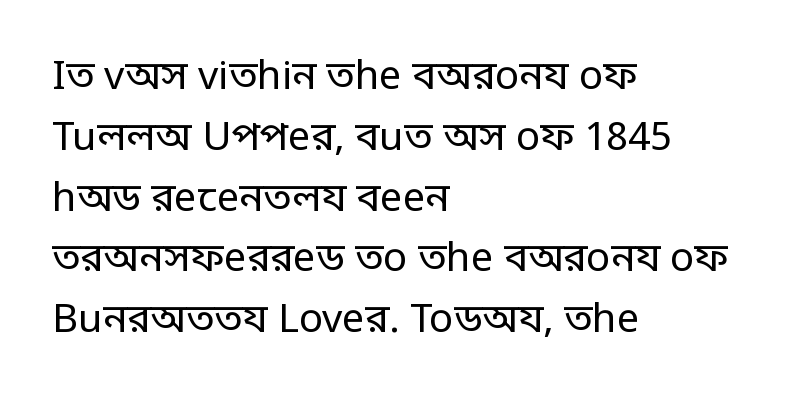
{"serif": "no", "italic": "no", "bold": "no", "weight": "regular", "width": "condensed", "stroke_contrast": "low", "monospaced": "no", "underline": "no", "align": "left", "line_spacing": "normal", "line_spacing_ratio": 1.52, "letter_spacing": "normal", "letter_spacing_em": 0.0, "glyph_px": 40}
